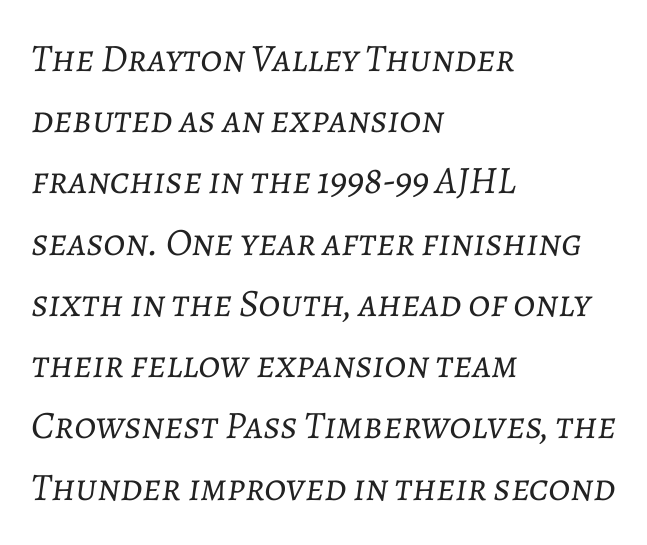
Does the leading feel generous? No, just average. You can tell it's italic because the verticals aren't actually vertical. Note the varied advance widths — an 'i' is clearly narrower than an 'm'. A student would call this left alignment; a typographer would say flush left, rag right. Tracking value appears to be zero — textbook default spacing.
